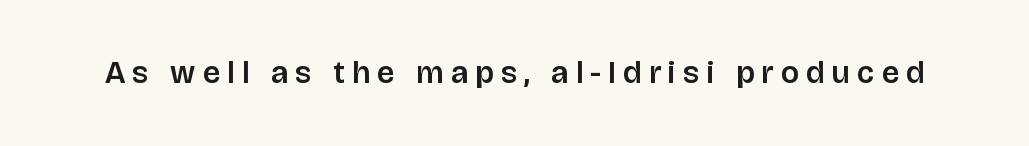
Rendered with straight, roman letterforms. The gap between lines stays unmarked. No feet cap the strokes, marking this as sans-serif type. A typesetter would call this heavily tracked-out type. This sample has the flowing, uneven cadence of proportional lettering.
